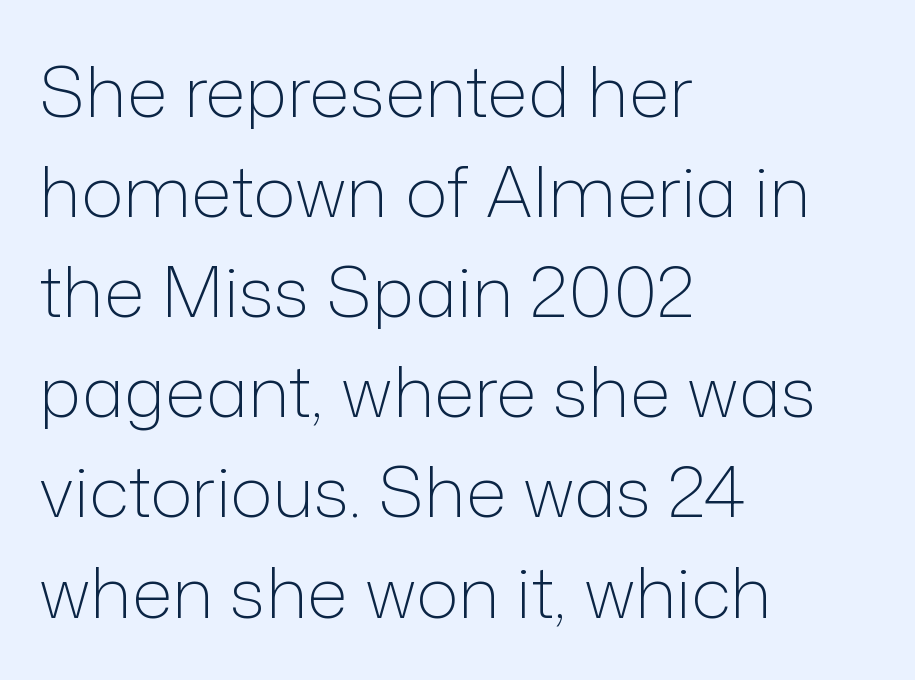
The gaps between neighbouring characters are ordinary and unremarkable. The setting favours the left margin, as ordinary paragraphs usually do. Vertically, the passage feels balanced, rows spaced as you'd expect. Character widths vary here, with narrow letters taking less room than wide ones.
